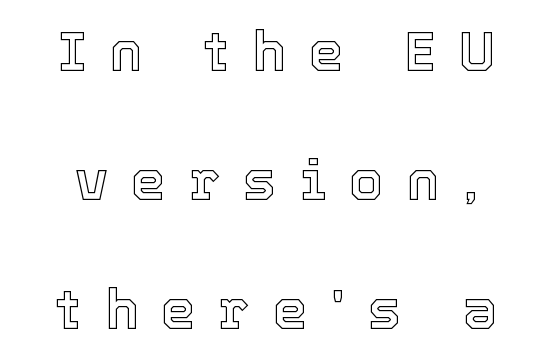
Q: Is the text italic (slanted)? A: No, it is upright.
Q: Is the text underlined? A: No.
Q: Is the spacing between letters normal or unusually wide? A: Unusually wide.
Q: Is the spacing between lines tight, normal or loose? A: Loose.
Q: Width (condensed, normal, or wide)? A: Normal.
Q: x-height? A: Medium.
Q: Monospaced? A: No.
